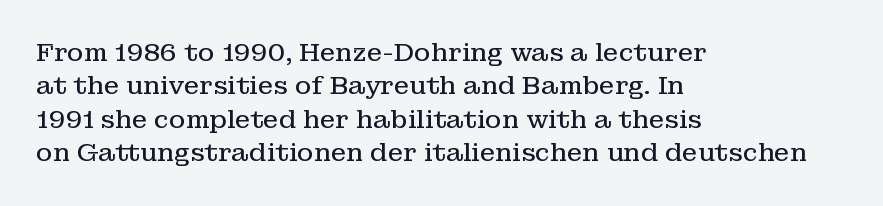
The image shows 25 px text type, upright; set left-aligned, normal line spacing (1.34x), normal letter spacing, not underlined.
